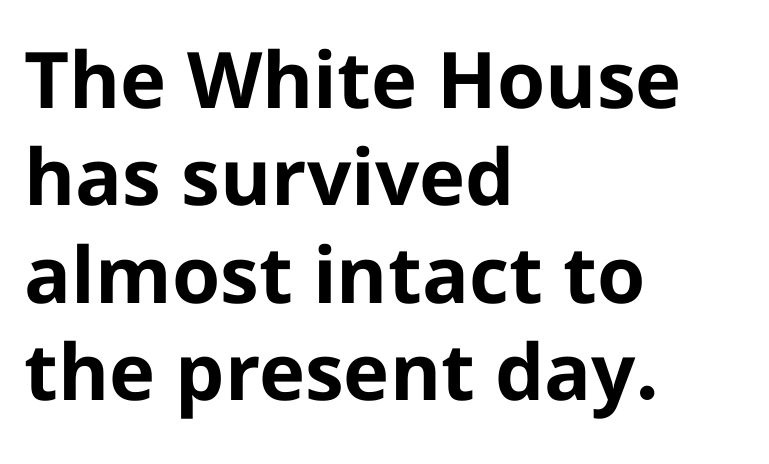
Q: Is the text bold? A: Yes.
Q: Is the text italic (slanted)? A: No, it is upright.
Q: Is the typeface a serif or a sans-serif typeface? A: Sans-serif.
Q: Is the text underlined? A: No.
Q: How is the paragraph aligned? A: Left-aligned.
Q: Is the spacing between letters normal or unusually wide? A: Normal.
Q: Is the spacing between lines tight, normal or loose? A: Normal.
Q: Width (condensed, normal, or wide)? A: Normal.
Q: Stroke contrast? A: Low.
Q: x-height? A: Medium.
Q: Monospaced? A: No.
